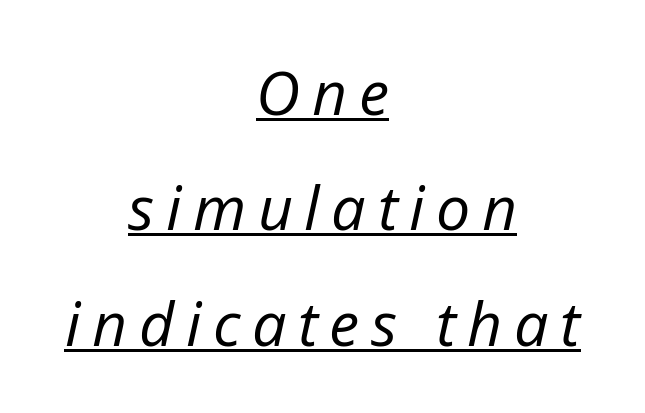
{"italic": "yes", "lean": "right", "slant_degrees": 12, "bold": "no", "weight": "regular", "width": "normal", "stroke_contrast": "low", "x_height": "medium", "monospaced": "no", "underline": "yes", "align": "center", "line_spacing_ratio": 1.89, "glyph_px": 61}
